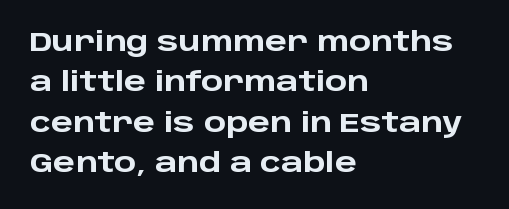
Q: Is the text bold? A: Yes.
Q: Is the text italic (slanted)? A: No, it is upright.
Q: Is the text underlined? A: No.
Q: How is the paragraph aligned? A: Left-aligned.
Q: Is the spacing between letters normal or unusually wide? A: Normal.
Q: Is the spacing between lines tight, normal or loose? A: Normal.
